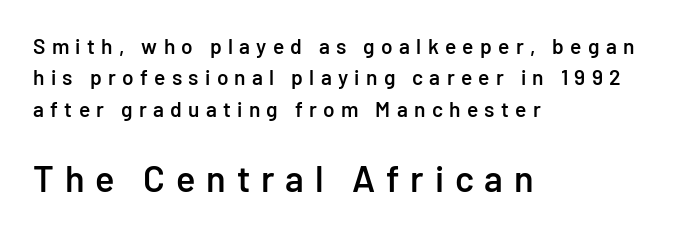
{"serif": "no", "italic": "no", "bold": "semi", "weight": "semibold", "width": "normal", "stroke_contrast": "low", "x_height": "medium", "monospaced": "no", "underline": "no", "align": "left", "line_spacing": "normal", "line_spacing_ratio": 1.5, "letter_spacing": "wide", "letter_spacing_em": 0.3, "larger_block": "second", "size_ratio": 1.71, "glyph_px": 36}
